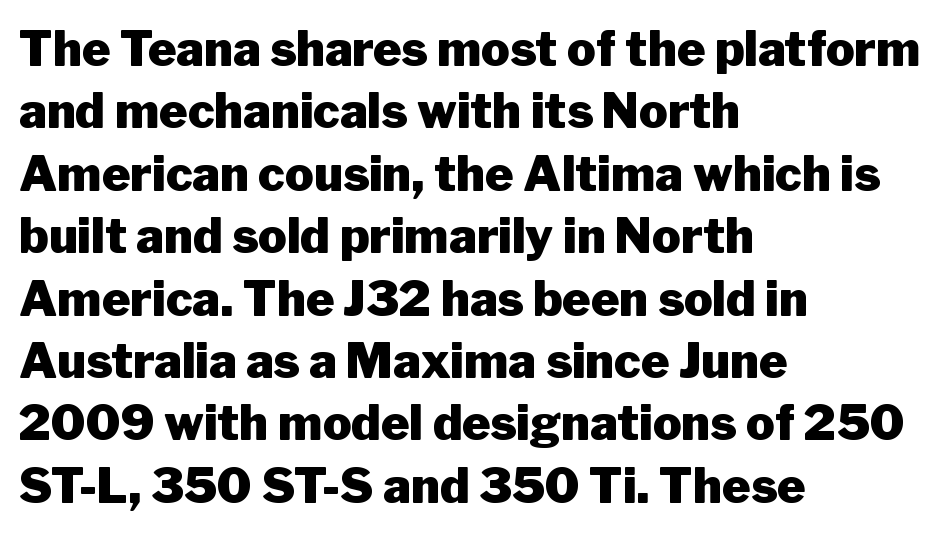
Q: Is the text bold? A: Yes.
Q: Is the text italic (slanted)? A: No, it is upright.
Q: Is the typeface a serif or a sans-serif typeface? A: Sans-serif.
Q: Is the text underlined? A: No.
Q: How is the paragraph aligned? A: Left-aligned.
Q: Is the spacing between letters normal or unusually wide? A: Normal.
Q: Is the spacing between lines tight, normal or loose? A: Normal.
Q: Width (condensed, normal, or wide)? A: Normal.
Q: Stroke contrast? A: Low.
Q: x-height? A: Medium.
Q: Monospaced? A: No.
